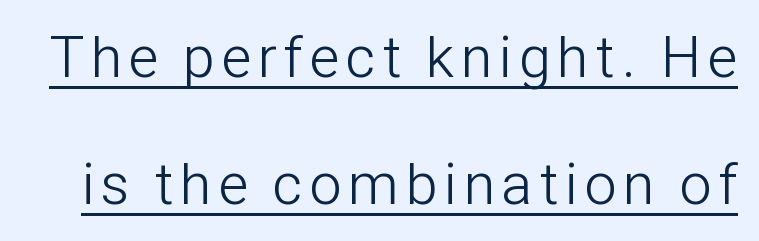
{"serif": "no", "italic": "no", "bold": "no", "weight": "light", "width": "condensed", "stroke_contrast": "low", "x_height": "medium", "monospaced": "no", "underline": "yes", "line_spacing": "loose", "line_spacing_ratio": 2.19, "glyph_px": 58}
